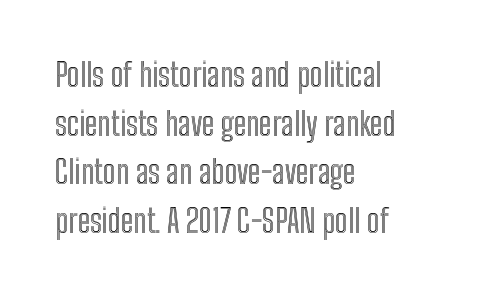
Successive baselines arrive at the customary interval. Varying glyph widths throughout — classic text-font behaviour. Italic: no, the glyphs are upright roman. Does the copy run flush right? No — it runs flush left. The glyphs are unaccompanied by any horizontal stroke below them. The rendering keeps characters at their native spacing.
